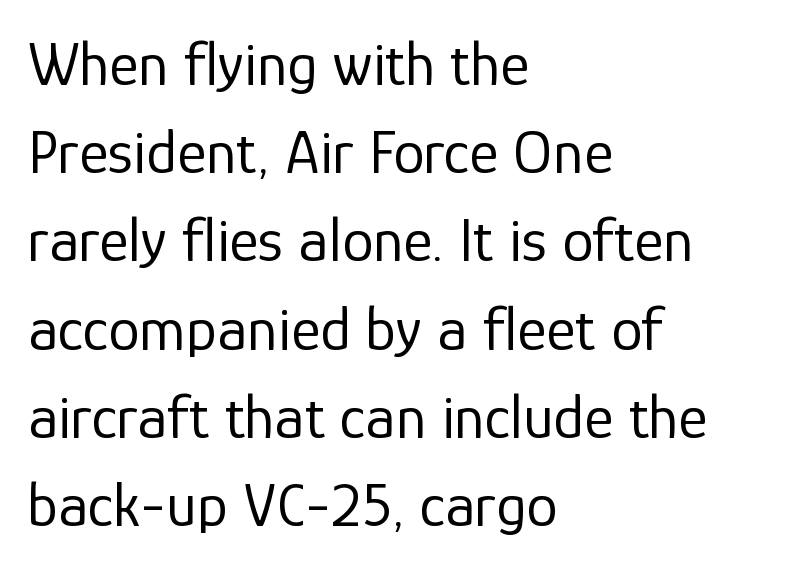
{"serif": "no", "italic": "no", "bold": "no", "weight": "regular", "width": "normal", "stroke_contrast": "low", "x_height": "medium", "monospaced": "no", "underline": "no", "align": "left", "line_spacing": "normal", "line_spacing_ratio": 1.4, "letter_spacing": "normal", "letter_spacing_em": 0.0, "glyph_px": 63}
